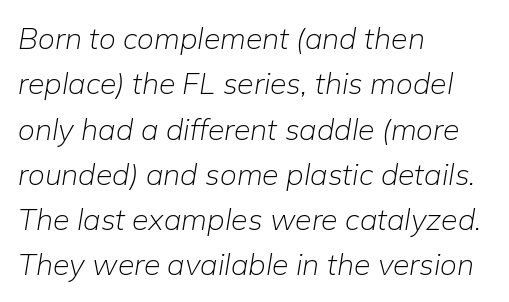
{"italic": "yes", "lean": "right", "slant_degrees": 9, "bold": "no", "weight": "light", "width": "normal", "stroke_contrast": "low", "x_height": "medium", "monospaced": "no", "underline": "no", "align": "left", "line_spacing": "normal", "line_spacing_ratio": 1.51, "letter_spacing": "normal", "letter_spacing_em": 0.0, "glyph_px": 30}
